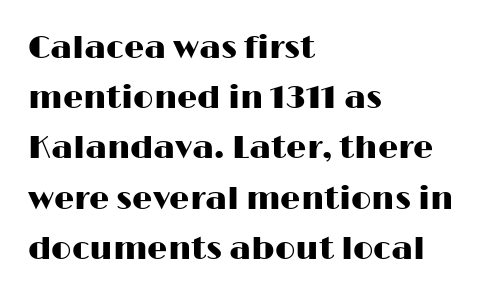
The image shows 32 px wide sans-serif type, upright; set left-aligned, normal line spacing (1.57x), normal letter spacing, not underlined; high stroke contrast and a medium x-height.
